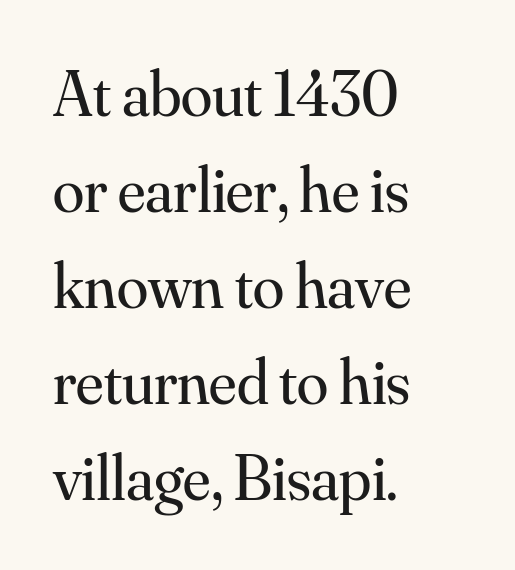
{"serif": "yes", "italic": "no", "bold": "no", "weight": "regular", "width": "normal", "stroke_contrast": "medium", "x_height": "small", "monospaced": "no", "underline": "no", "align": "left", "line_spacing": "normal", "line_spacing_ratio": 1.5, "letter_spacing": "normal", "letter_spacing_em": 0.0, "glyph_px": 64}
